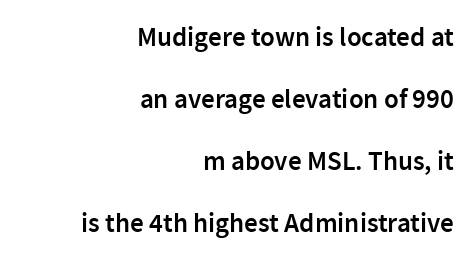
Q: Is the text bold? A: Semi-bold.
Q: Is the text italic (slanted)? A: No, it is upright.
Q: Is the text underlined? A: No.
Q: How is the paragraph aligned? A: Right-aligned.
Q: Is the spacing between letters normal or unusually wide? A: Normal.
Q: Is the spacing between lines tight, normal or loose? A: Loose.
